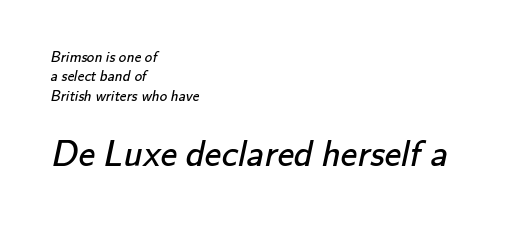
{"serif": "no", "bold": "no", "weight": "regular", "width": "normal", "stroke_contrast": "low", "x_height": "small", "monospaced": "no", "underline": "no", "align": "left", "line_spacing": "normal", "line_spacing_ratio": 1.3, "letter_spacing": "normal", "letter_spacing_em": 0.0, "larger_block": "second", "size_ratio": 2.47, "glyph_px": 37}
